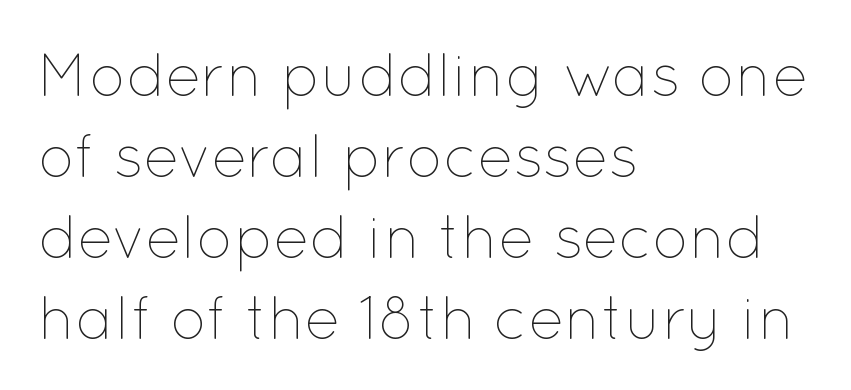
The image shows 60 px thin type, upright; set left-aligned, normal line spacing (1.35x), normal letter spacing, not underlined; low stroke contrast and a medium x-height.
